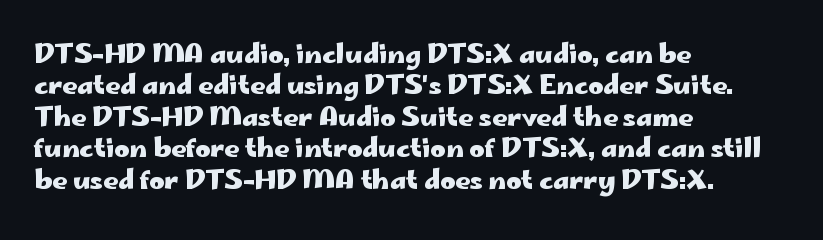
Posture: straight, roman, zero tilt. A student would call this left alignment; a typographer would say flush left, rag right. Rule under the text: the space is simply empty. Between one letter and the next there's only the usual sliver of space. Plenty of ink on the page — the face is bold.
